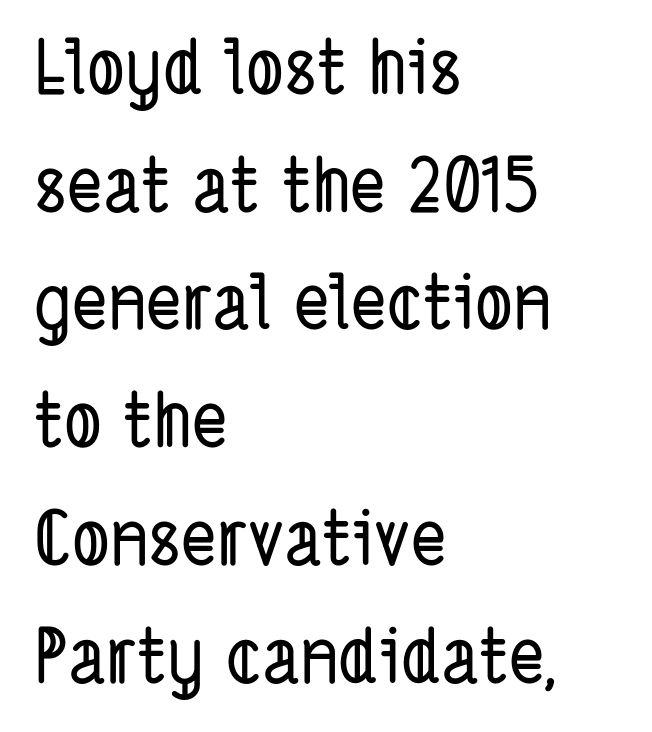
Q: Is the typeface a serif or a sans-serif typeface? A: Sans-serif.
Q: Is the text underlined? A: No.
Q: How is the paragraph aligned? A: Left-aligned.
Q: Is the spacing between letters normal or unusually wide? A: Normal.
Q: Is the spacing between lines tight, normal or loose? A: Normal.
Q: Width (condensed, normal, or wide)? A: Condensed.
Q: Stroke contrast? A: Low.
Q: x-height? A: Medium.
Q: Monospaced? A: No.
